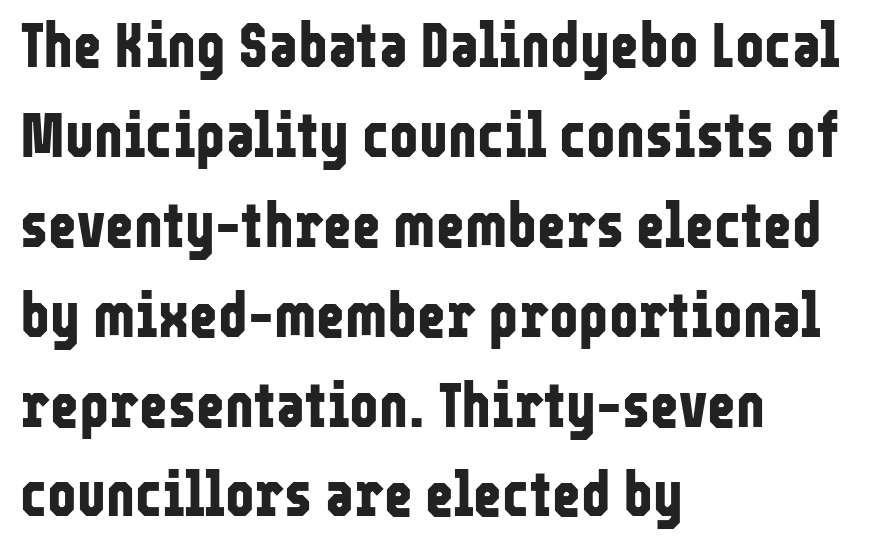
Q: Is the text bold? A: Yes.
Q: Is the text italic (slanted)? A: No, it is upright.
Q: Is the typeface a serif or a sans-serif typeface? A: Sans-serif.
Q: Is the text underlined? A: No.
Q: How is the paragraph aligned? A: Left-aligned.
Q: Is the spacing between letters normal or unusually wide? A: Normal.
Q: Is the spacing between lines tight, normal or loose? A: Normal.
Q: Width (condensed, normal, or wide)? A: Condensed.
Q: Stroke contrast? A: Low.
Q: x-height? A: Medium.
Q: Monospaced? A: No.
